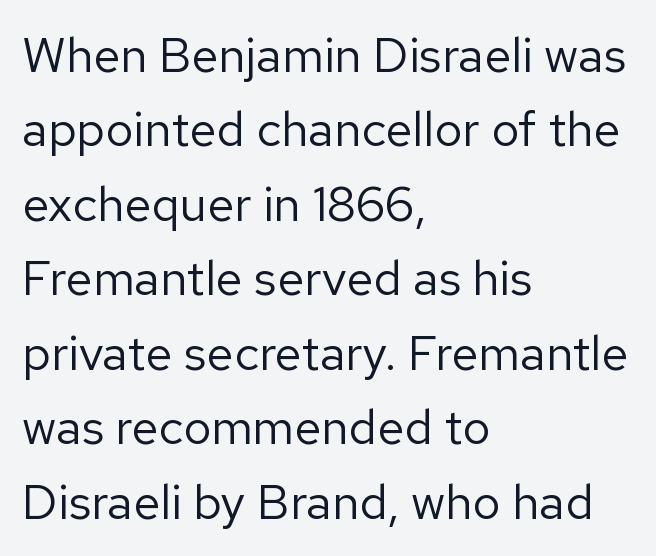
Q: Is the text bold? A: No.
Q: Is the text italic (slanted)? A: No, it is upright.
Q: Is the typeface a serif or a sans-serif typeface? A: Sans-serif.
Q: Is the text underlined? A: No.
Q: How is the paragraph aligned? A: Left-aligned.
Q: Is the spacing between letters normal or unusually wide? A: Normal.
Q: Is the spacing between lines tight, normal or loose? A: Normal.
Q: Width (condensed, normal, or wide)? A: Normal.
Q: Stroke contrast? A: Low.
Q: x-height? A: Medium.
Q: Monospaced? A: No.
